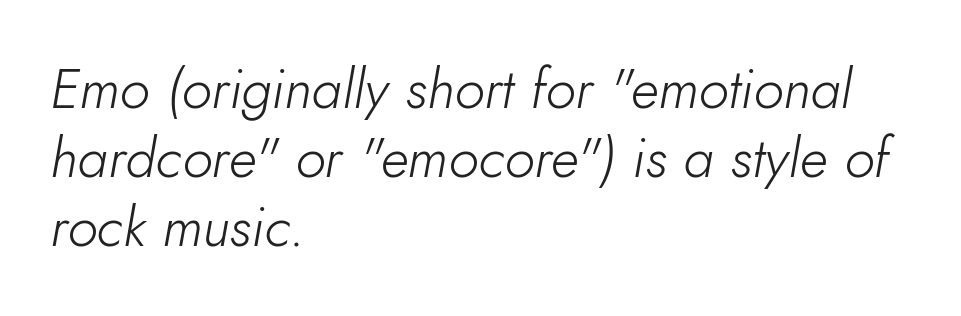
The image shows 56 px light type, italic (leaning right); set left-aligned, line spacing 1.23x, normal letter spacing, not underlined; low stroke contrast and a small x-height.
